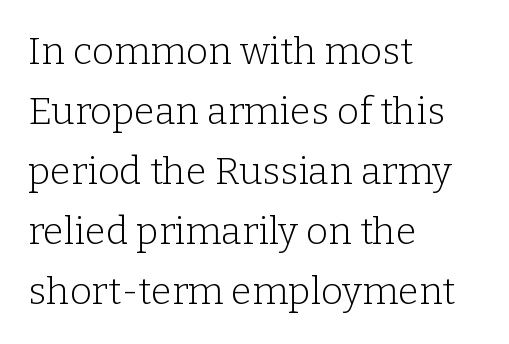
Q: Is the text bold? A: No.
Q: Is the text italic (slanted)? A: No, it is upright.
Q: Is the typeface a serif or a sans-serif typeface? A: Serif.
Q: Is the text underlined? A: No.
Q: How is the paragraph aligned? A: Left-aligned.
Q: Is the spacing between letters normal or unusually wide? A: Normal.
Q: Is the spacing between lines tight, normal or loose? A: Normal.
Q: Width (condensed, normal, or wide)? A: Normal.
Q: Stroke contrast? A: Low.
Q: x-height? A: Medium.
Q: Monospaced? A: No.
